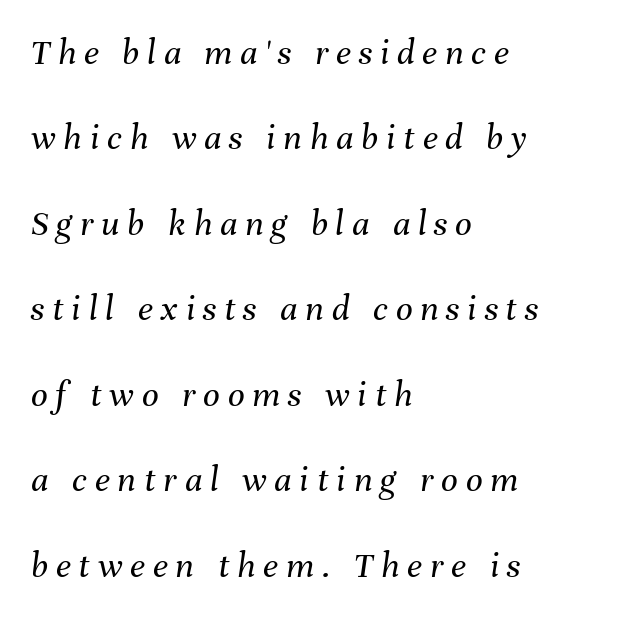
Clear beneath every line of the passage. The setting favours the left margin, as ordinary paragraphs usually do. Slant detected: the letters are inclined. You could not count columns in this text — the font is proportionally spaced. Whoever set this chose breathing room over compactness in the vertical rhythm.
